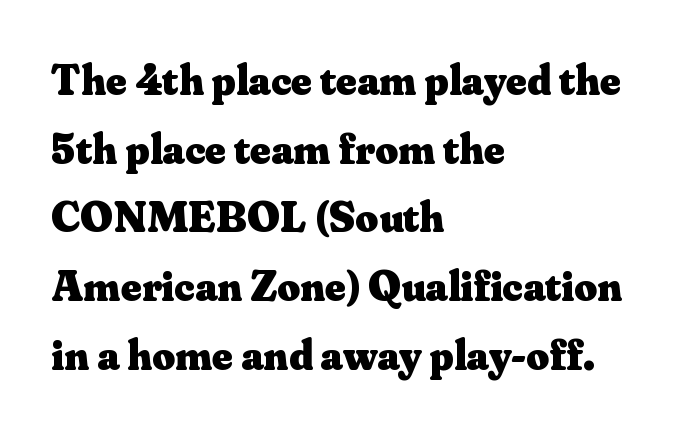
Type without underlining. Old-style or modern, the face here clearly has serifs. Do the characters align in a grid? No, the font is proportional. The typesetter chose a ragged-right arrangement here. Rendered with straight, roman letterforms. Weight check: bold — yes, fully.
